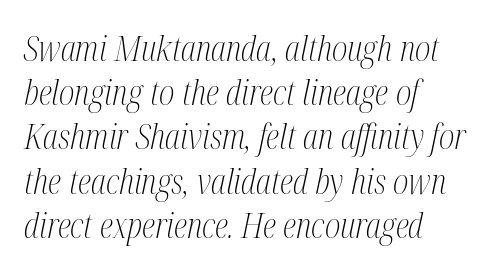
Q: Is the text bold? A: No.
Q: Is the text italic (slanted)? A: Yes, it leans right by about 12 degrees.
Q: Is the typeface a serif or a sans-serif typeface? A: Serif.
Q: Is the text underlined? A: No.
Q: How is the paragraph aligned? A: Left-aligned.
Q: Is the spacing between letters normal or unusually wide? A: Normal.
Q: Is the spacing between lines tight, normal or loose? A: Normal.
Q: Width (condensed, normal, or wide)? A: Condensed.
Q: Stroke contrast? A: Medium.
Q: x-height? A: Medium.
Q: Monospaced? A: No.
